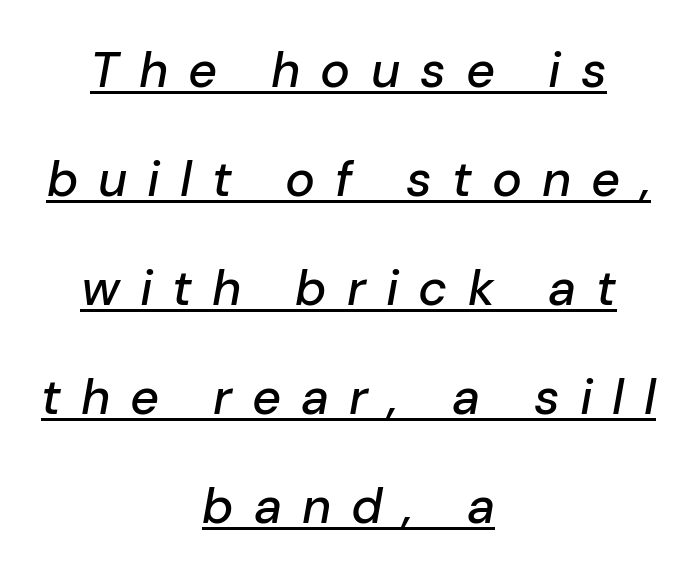
The image shows 50 px text type, italic (leaning right); set centered, loose line spacing (2.18x), unusually wide letter spacing (+0.4 em), underlined; low stroke contrast and a medium x-height.
